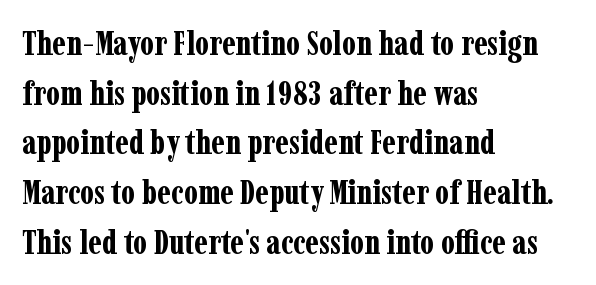
The image shows 34 px bold, condensed serif type, upright; set left-aligned, normal line spacing (1.46x), normal letter spacing, not underlined; low stroke contrast and a medium x-height.
